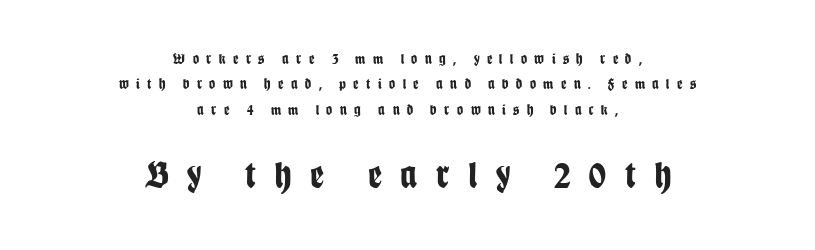
The image shows 38 px bold, condensed sans-serif type, upright; set centered, normal line spacing (1.7x), unusually wide letter spacing (+0.5 em), not underlined; the second (bottom) block is 2.53x larger; low stroke contrast and a large x-height.
